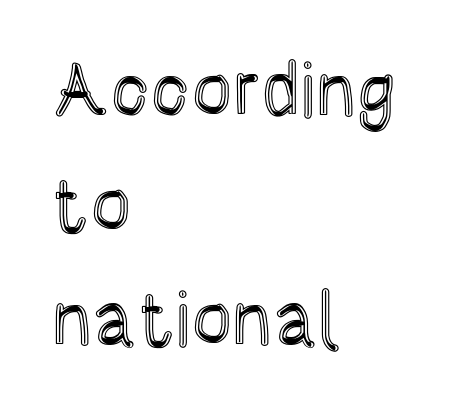
{"italic": "no", "width": "condensed", "x_height": "large", "monospaced": "no", "underline": "no", "align": "left", "line_spacing": "normal", "line_spacing_ratio": 1.49, "letter_spacing": "normal", "letter_spacing_em": 0.0, "glyph_px": 77}
